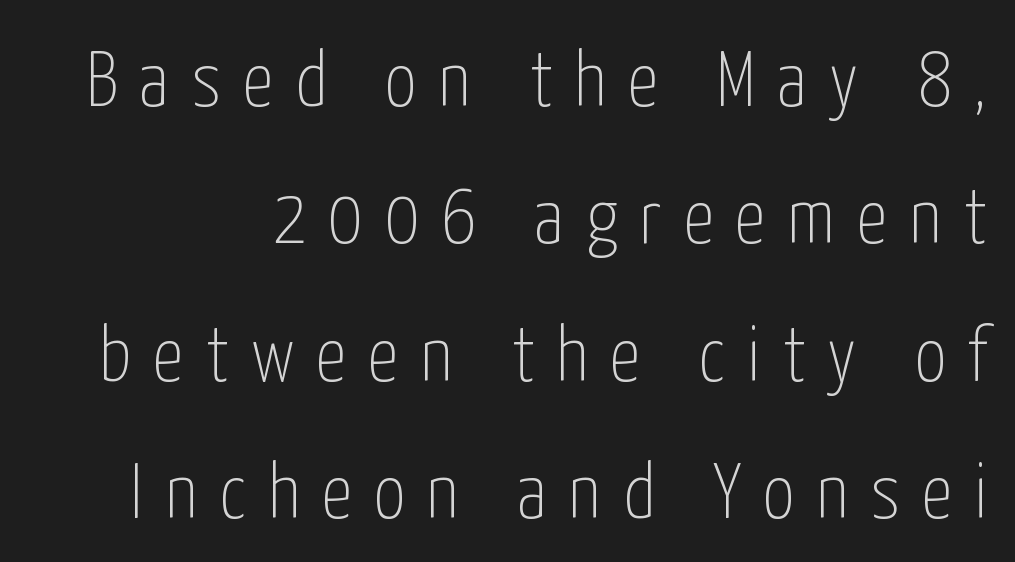
The space beneath each line is pristine and unruled. The passage shown is typed in a proportional face where columns would drift. The rendering inserts visible extra space after every character. The passage shown is typeset with a sans-serif family. This is not heavy type; no bold has been used. Quick note: not italic, upright.
